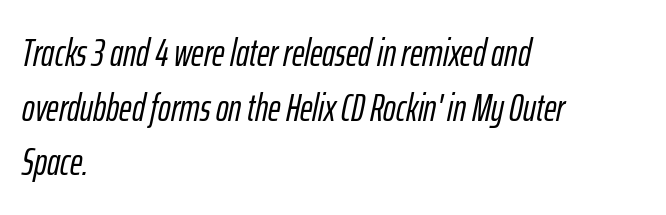
{"italic": "yes", "lean": "right", "slant_degrees": 12, "width": "condensed", "stroke_contrast": "low", "x_height": "medium", "monospaced": "no", "underline": "no", "align": "left", "line_spacing": "normal", "line_spacing_ratio": 1.44, "letter_spacing": "normal", "letter_spacing_em": 0.0, "glyph_px": 38}
